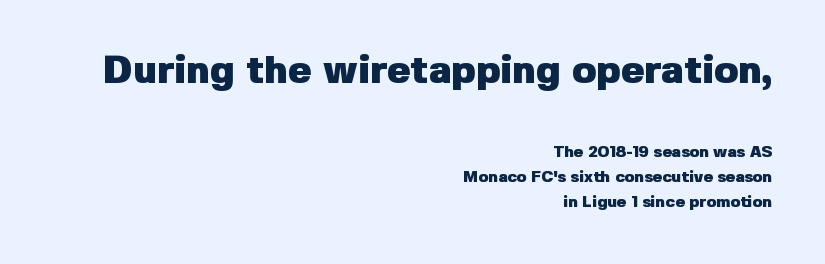
In terms of weight, the rendering is a true, heavy bold. Type size steps down from the first block to the second. Italic? Not at all — the glyphs are vertical. You can tell from the bare stems that sans-serif type was used.
